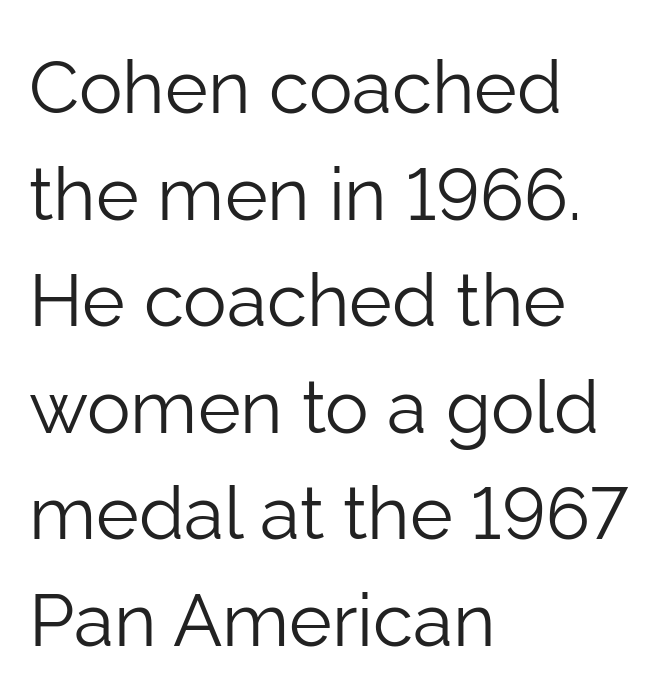
Q: Is the text bold? A: No.
Q: Is the text italic (slanted)? A: No, it is upright.
Q: Is the typeface a serif or a sans-serif typeface? A: Sans-serif.
Q: Is the text underlined? A: No.
Q: How is the paragraph aligned? A: Left-aligned.
Q: Is the spacing between letters normal or unusually wide? A: Normal.
Q: Is the spacing between lines tight, normal or loose? A: Normal.
Q: Width (condensed, normal, or wide)? A: Normal.
Q: Stroke contrast? A: Low.
Q: x-height? A: Medium.
Q: Monospaced? A: No.
